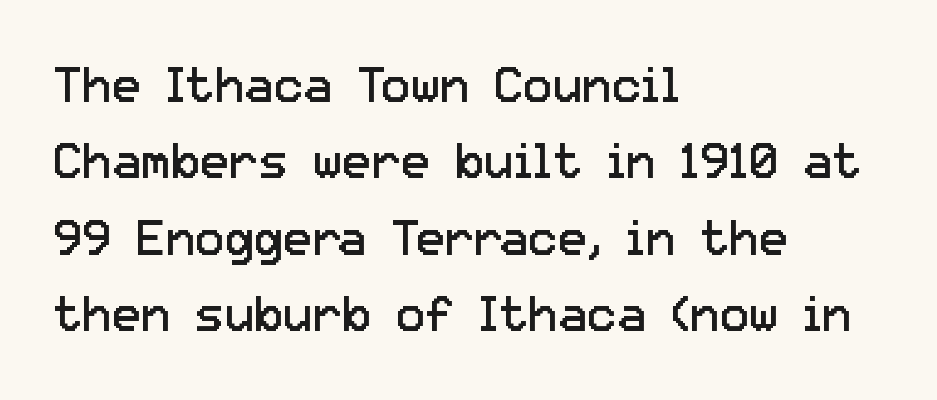
The image shows 49 px regular-weight sans-serif type, upright; set left-aligned, normal line spacing (1.56x), normal letter spacing, not underlined; low stroke contrast and a medium x-height.
